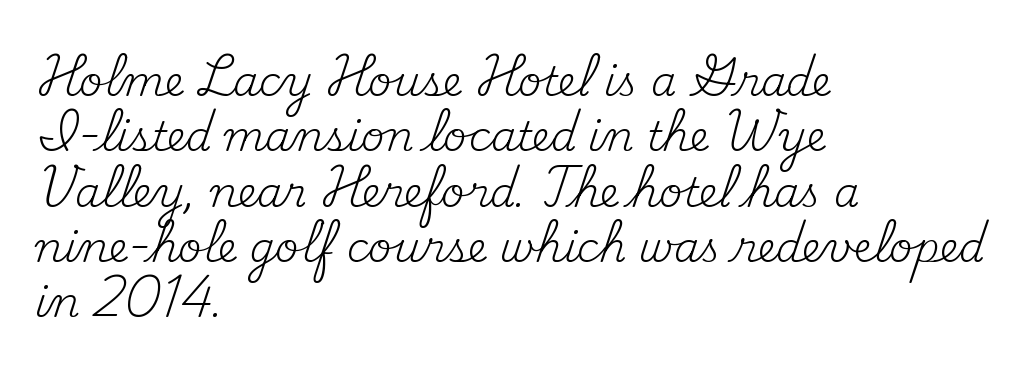
Q: Is the text bold? A: No.
Q: Is the text italic (slanted)? A: Yes.
Q: Is the typeface a serif or a sans-serif typeface? A: Serif.
Q: Is the text underlined? A: No.
Q: How is the paragraph aligned? A: Left-aligned.
Q: Is the spacing between letters normal or unusually wide? A: Normal.
Q: Is the spacing between lines tight, normal or loose? A: Normal.
Q: Width (condensed, normal, or wide)? A: Normal.
Q: Stroke contrast? A: Medium.
Q: x-height? A: Small.
Q: Monospaced? A: No.
